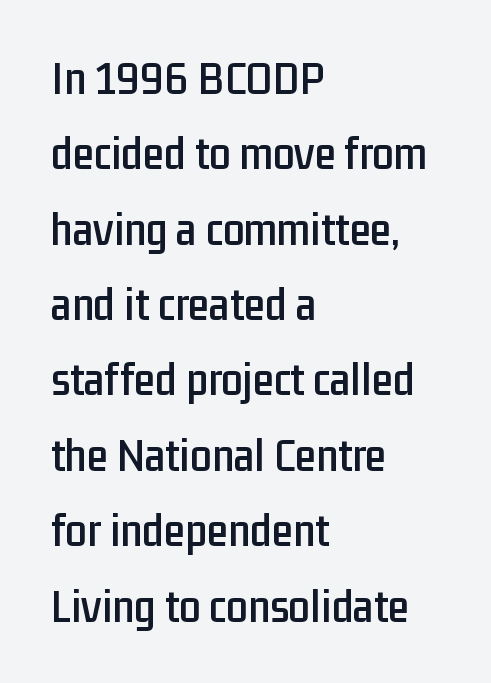
Q: Is the text italic (slanted)? A: No, it is upright.
Q: Is the typeface a serif or a sans-serif typeface? A: Sans-serif.
Q: Is the text underlined? A: No.
Q: How is the paragraph aligned? A: Left-aligned.
Q: Is the spacing between letters normal or unusually wide? A: Normal.
Q: Is the spacing between lines tight, normal or loose? A: Normal.
Q: Width (condensed, normal, or wide)? A: Condensed.
Q: Stroke contrast? A: Low.
Q: x-height? A: Medium.
Q: Monospaced? A: No.
